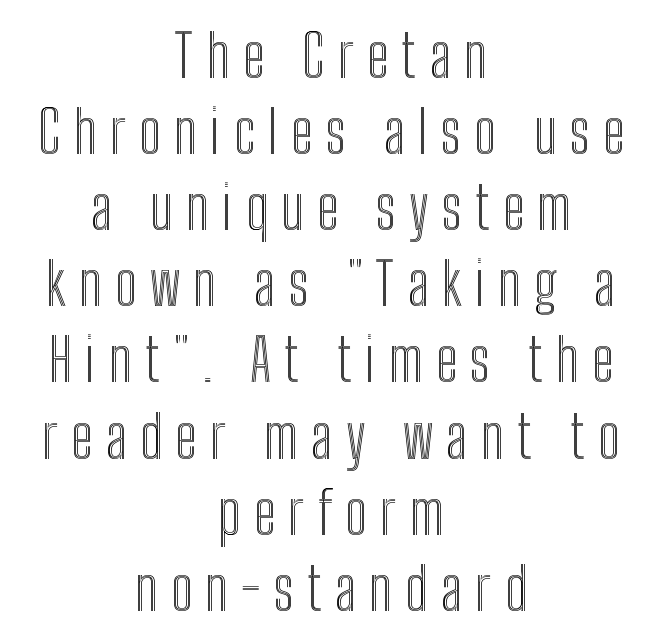
The image shows 59 px condensed type, upright; set centered, normal line spacing (1.29x), unusually wide letter spacing (+0.22 em), not underlined; a medium x-height.
